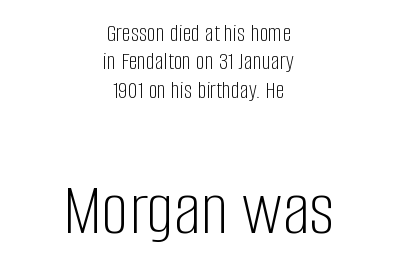
Proportional: the letters do not fall into vertical columns. In terms of letterform style, serifs are entirely absent. The font sits on the lighter half of the weight spectrum, regular included. Words appear dense and cohesive because spacing is normal. This layout puts the modest block above and the oversized block below.
